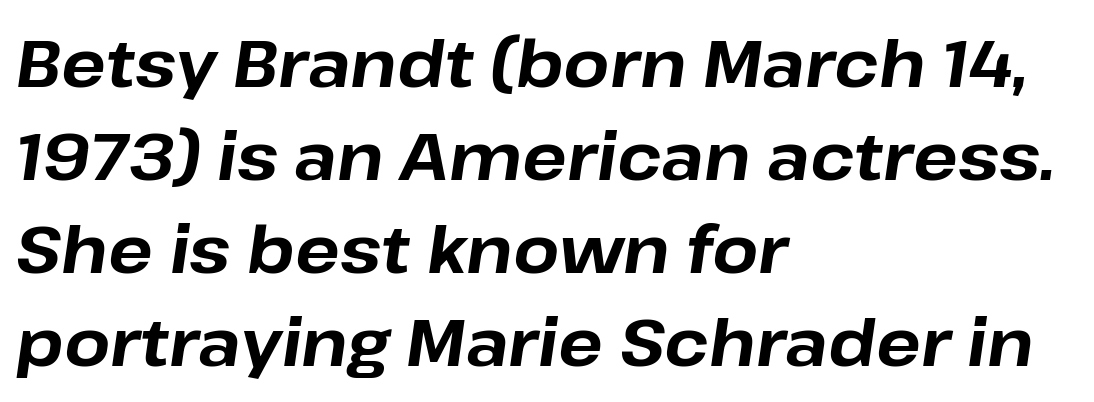
The image shows 66 px bold type, italic (leaning right); set left-aligned, normal line spacing (1.41x), normal letter spacing, not underlined; low stroke contrast and a medium x-height.
